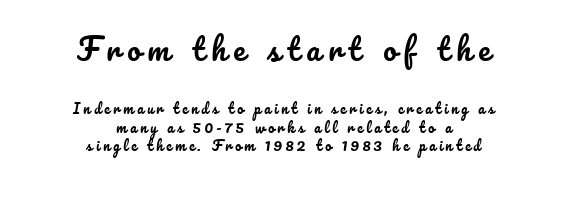
Q: Is the text italic (slanted)? A: Yes.
Q: Is the text underlined? A: No.
Q: How is the paragraph aligned? A: Centered.
Q: Is the spacing between letters normal or unusually wide? A: Unusually wide.
Q: Is the spacing between lines tight, normal or loose? A: Normal.
Q: Which block of text is set in a larger size, the first (top) or the second (bottom)? A: The first (top) one.
Q: Width (condensed, normal, or wide)? A: Normal.
Q: Stroke contrast? A: Low.
Q: x-height? A: Small.
Q: Monospaced? A: No.
